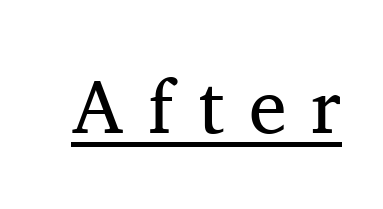
The image shows 76 px regular-weight serif type, upright; set unusually wide letter spacing (+0.33 em), underlined; medium stroke contrast and a medium x-height.
